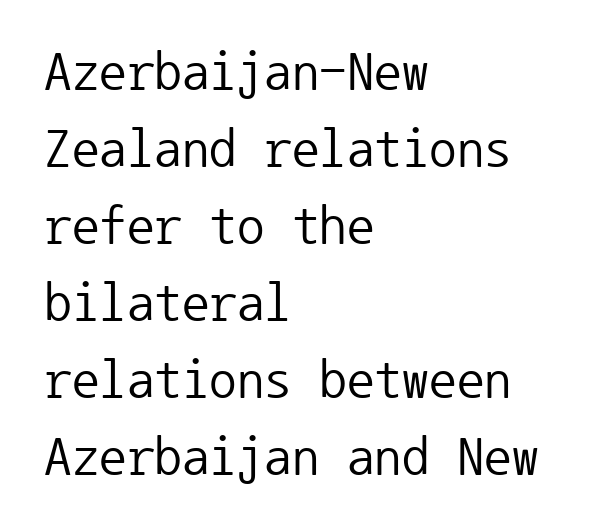
The image shows 55 px regular-weight sans-serif type, upright, monospaced; set left-aligned, normal line spacing (1.4x), normal letter spacing, not underlined; low stroke contrast and a medium x-height.
